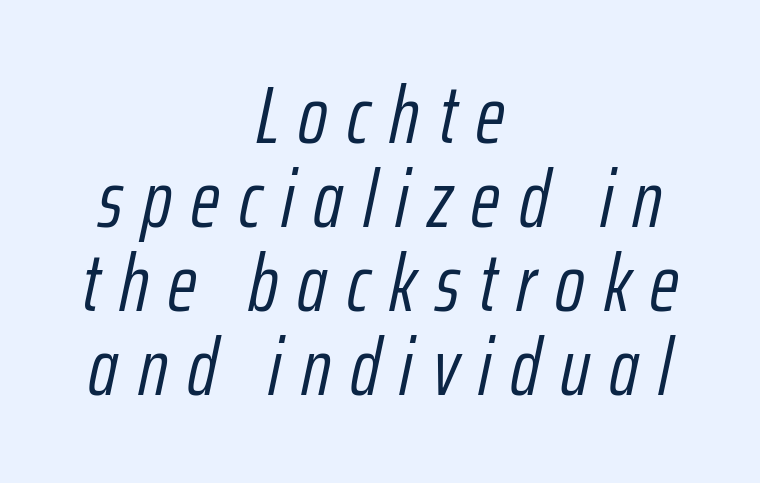
Q: Is the text bold? A: No.
Q: Is the text italic (slanted)? A: Yes, it leans right by about 12 degrees.
Q: Is the text underlined? A: No.
Q: How is the paragraph aligned? A: Centered.
Q: Is the spacing between letters normal or unusually wide? A: Unusually wide.
Q: Is the spacing between lines tight, normal or loose? A: Tight.
Q: Width (condensed, normal, or wide)? A: Condensed.
Q: Stroke contrast? A: Low.
Q: x-height? A: Medium.
Q: Monospaced? A: No.
